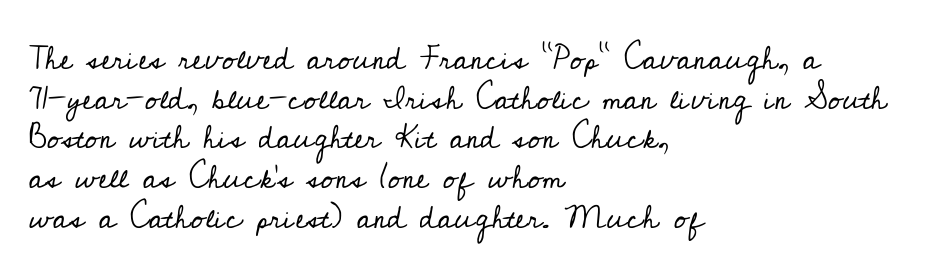
{"serif": "yes", "bold": "no", "weight": "regular", "width": "normal", "stroke_contrast": "low", "x_height": "small", "monospaced": "no", "underline": "no", "align": "left", "line_spacing_ratio": 1.24, "letter_spacing": "normal", "letter_spacing_em": 0.0, "glyph_px": 32}
